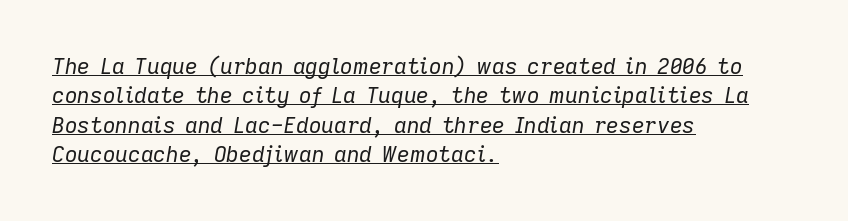
The image shows 22 px text type, italic (leaning right); set left-aligned, normal line spacing (1.34x), normal letter spacing, underlined.
